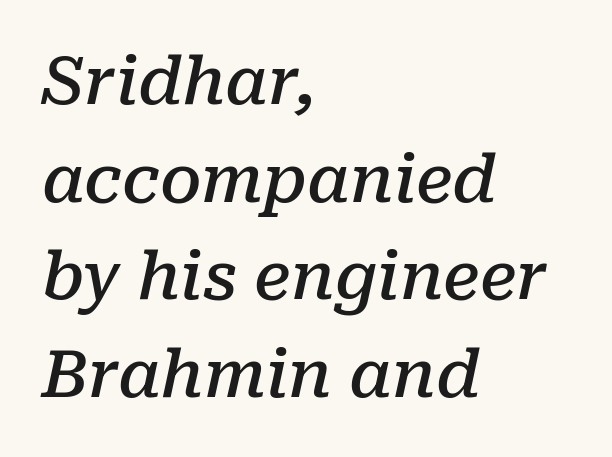
Q: Is the text bold? A: Semi-bold.
Q: Is the text italic (slanted)? A: Yes, it leans right by about 10 degrees.
Q: Is the typeface a serif or a sans-serif typeface? A: Serif.
Q: Is the text underlined? A: No.
Q: How is the paragraph aligned? A: Left-aligned.
Q: Is the spacing between letters normal or unusually wide? A: Normal.
Q: Is the spacing between lines tight, normal or loose? A: Normal.
Q: Width (condensed, normal, or wide)? A: Normal.
Q: Stroke contrast? A: Low.
Q: x-height? A: Medium.
Q: Monospaced? A: No.
